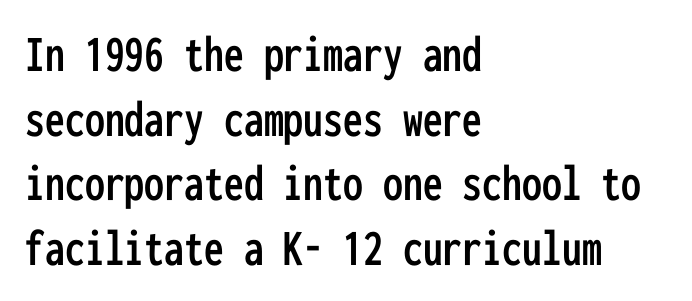
The image shows 53 px condensed sans-serif type, upright, monospaced; set left-aligned, line spacing 1.22x, normal letter spacing, not underlined; low stroke contrast and a medium x-height.
